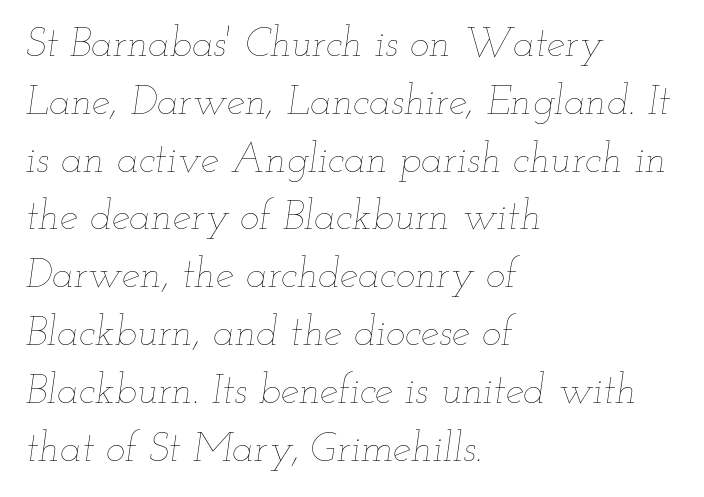
The image shows 41 px thin, wide type, italic (leaning right); set left-aligned, normal line spacing (1.41x), normal letter spacing, not underlined; low stroke contrast and a small x-height.
